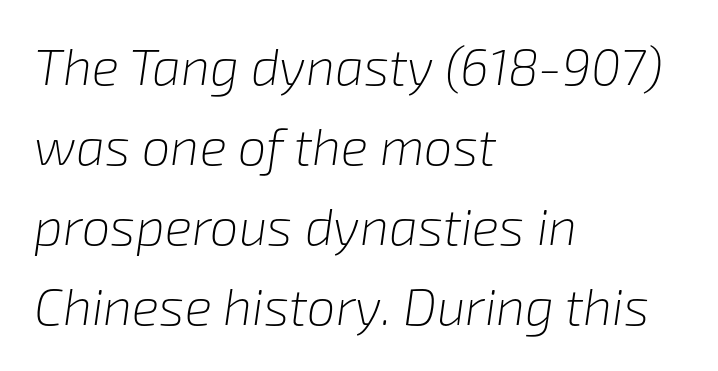
The image shows 51 px light type, italic (leaning right); set left-aligned, normal line spacing (1.57x), normal letter spacing, not underlined; low stroke contrast and a medium x-height.
